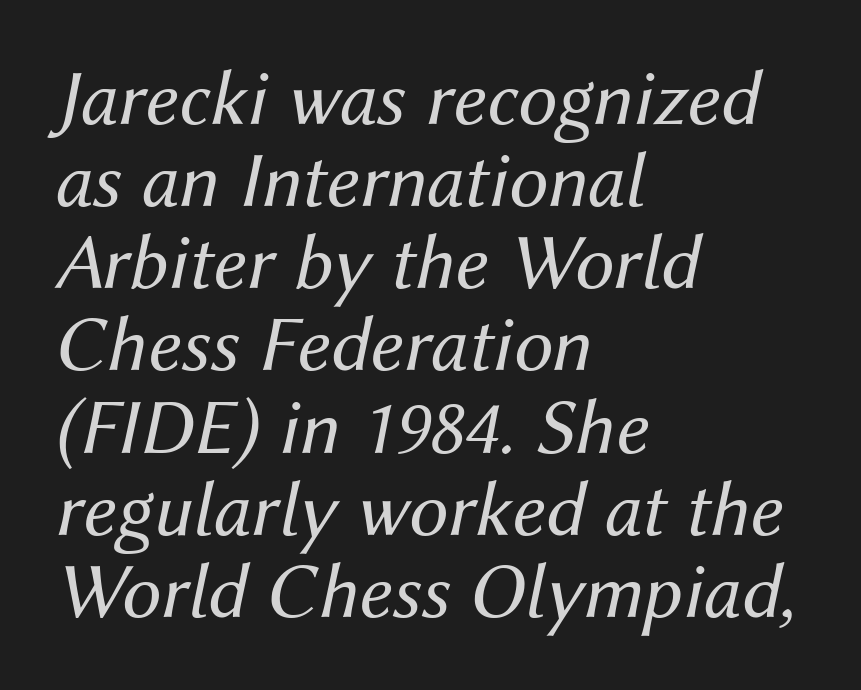
Q: Is the text bold? A: No.
Q: Is the text italic (slanted)? A: Yes, it leans right by about 12 degrees.
Q: Is the text underlined? A: No.
Q: How is the paragraph aligned? A: Left-aligned.
Q: Is the spacing between letters normal or unusually wide? A: Normal.
Q: Is the spacing between lines tight, normal or loose? A: Tight.
Q: Width (condensed, normal, or wide)? A: Normal.
Q: Stroke contrast? A: Medium.
Q: x-height? A: Medium.
Q: Monospaced? A: No.
